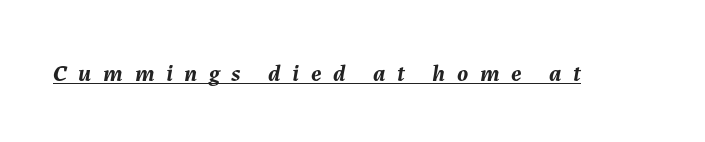
{"italic": "yes", "lean": "right", "slant_degrees": 7, "bold": "yes", "underline": "yes", "letter_spacing": "wide", "letter_spacing_em": 0.48, "glyph_px": 24}
